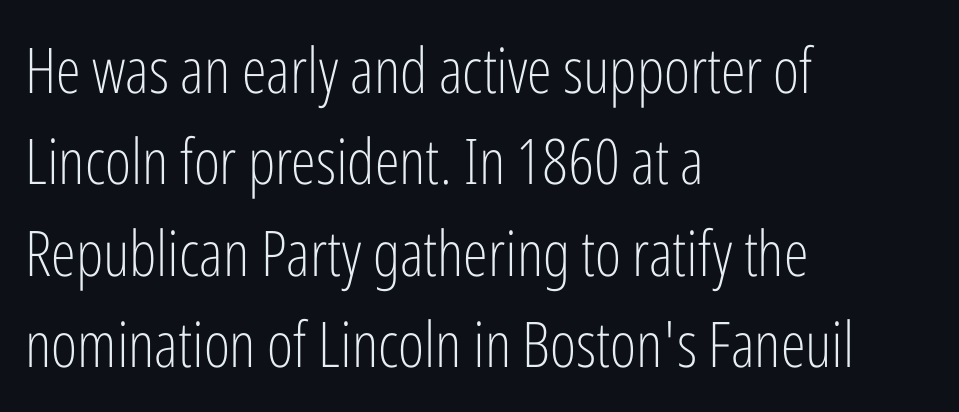
{"serif": "no", "italic": "no", "bold": "no", "weight": "light", "width": "condensed", "stroke_contrast": "low", "x_height": "medium", "monospaced": "no", "underline": "no", "align": "left", "line_spacing": "normal", "line_spacing_ratio": 1.45, "letter_spacing": "normal", "letter_spacing_em": 0.0, "glyph_px": 63}
